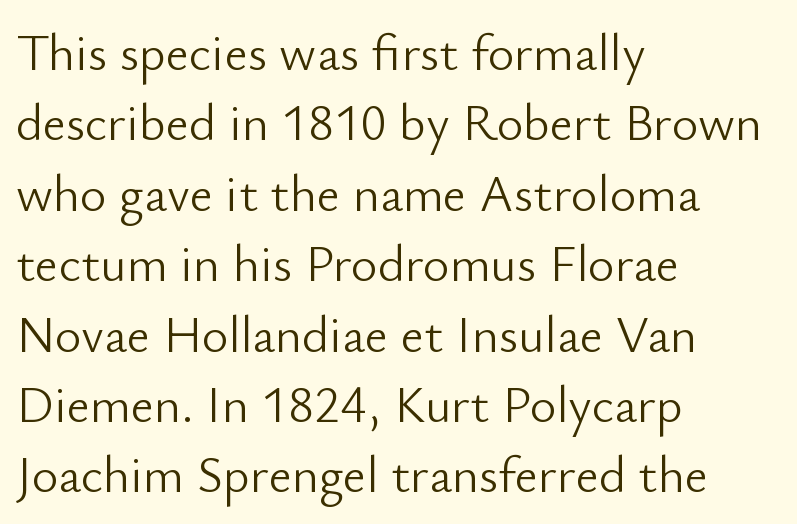
The image shows 51 px light sans-serif type, upright; set left-aligned, normal line spacing (1.38x), normal letter spacing, not underlined; low stroke contrast and a small x-height.
